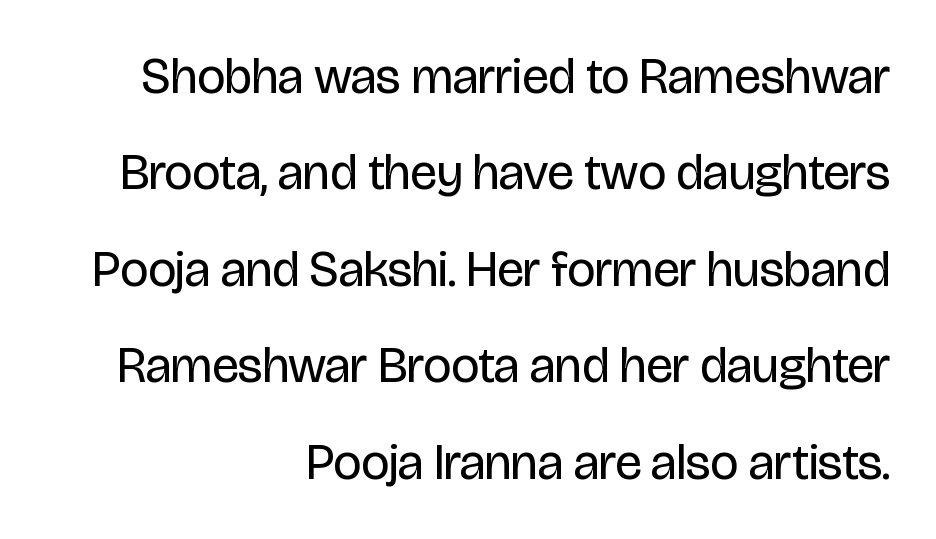
Honestly, the letter spacing is just normal — you wouldn't notice it. Weight class: somewhere from thin through regular. Are there feet on the stems? There aren't — it's a sans. Summary of vertical rhythm: relaxed, with wide interline spacing.
